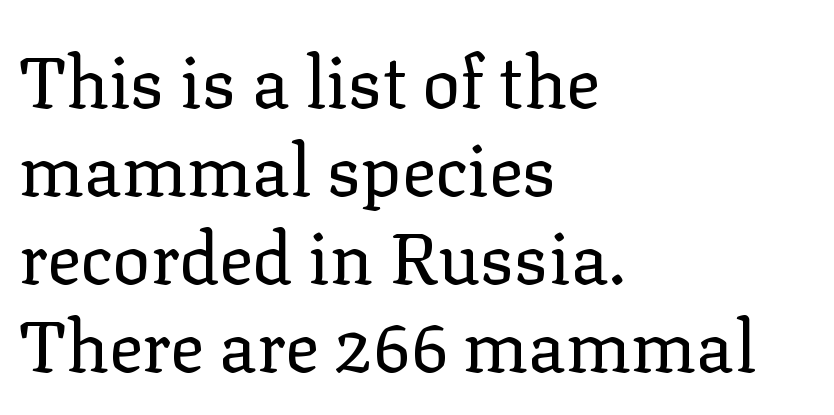
Look at the tracking — it's just the regular setting, nothing added. No extra ink here — the face is not bold. These lines are composed in type with serifs. Which margin do the lines hug? The left one — the right edge is uneven. This sample has the flowing, uneven cadence of proportional lettering.
